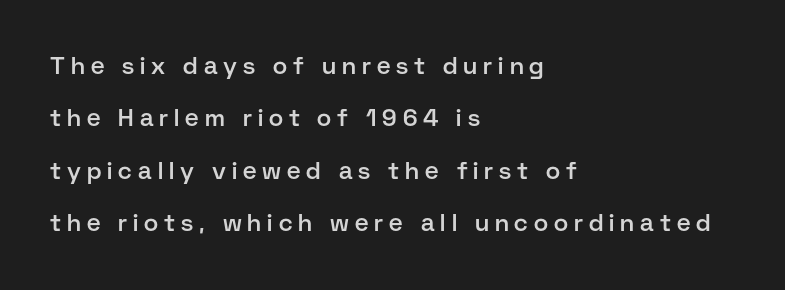
In terms of letterspacing, this is a distinctly airy, spread setting. Is the block centered? No — it sits flush against the left margin. The space beneath each line is pristine and unruled. The axis of the letterforms is exactly vertical. The rendering uses a semibold face; strokes are thickened but not to full bold. A great deal of white space separates one row of letters from the next.
